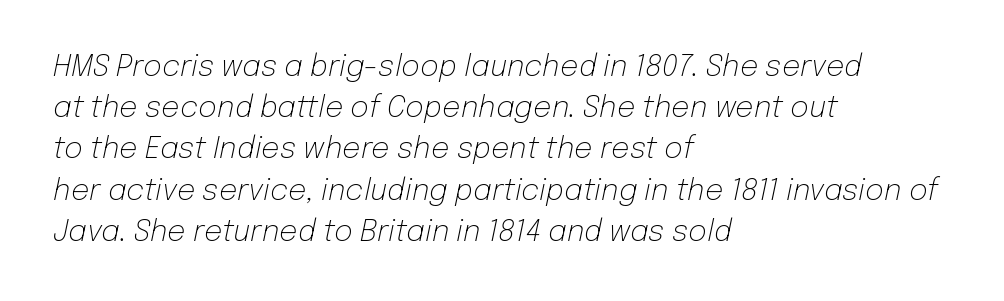
{"italic": "yes", "lean": "right", "slant_degrees": 12, "bold": "no", "weight": "light", "width": "normal", "stroke_contrast": "low", "x_height": "medium", "monospaced": "no", "underline": "no", "align": "left", "line_spacing": "normal", "line_spacing_ratio": 1.42, "letter_spacing": "normal", "letter_spacing_em": 0.0, "glyph_px": 29}
